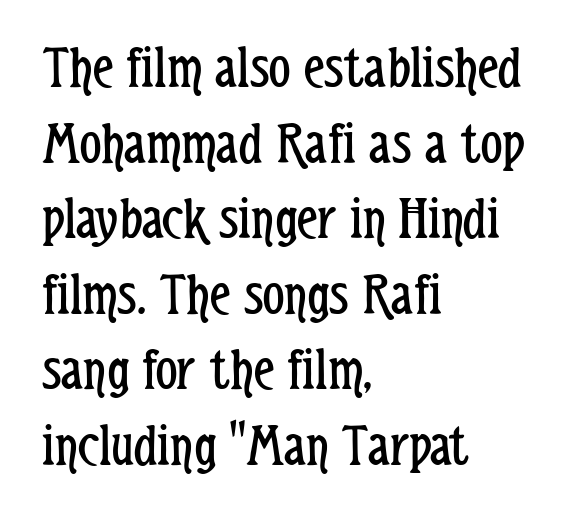
The image shows 60 px regular-weight, condensed sans-serif type, upright; set left-aligned, normal line spacing (1.26x), normal letter spacing, not underlined; low stroke contrast and a medium x-height.
